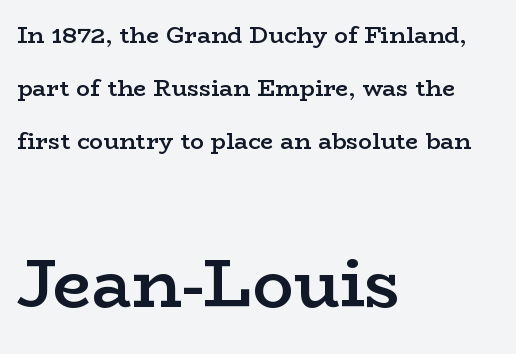
The paragraph shown leans on its left margin. Size hierarchy here favors the trailing block over the leading one. Beneath every word, the page is bare. Compared with typical paragraphs, the rows here are farther apart. Designer's note — italics off, roman on.
